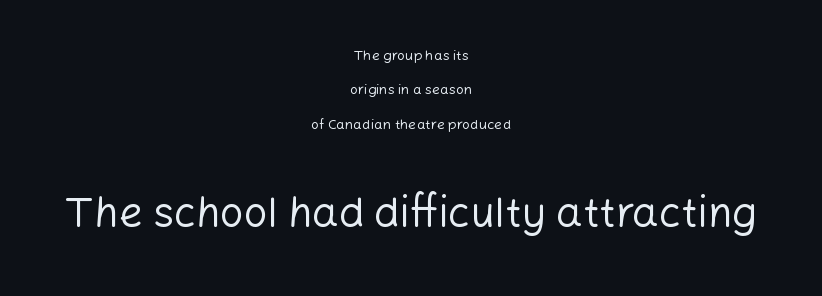
You could not count columns in this text — the font is proportionally spaced. Only glyphs here, with clear space below each row. Compared with typical body copy, the letter spacing here is the same. Loosely led — the rows are spread out.
